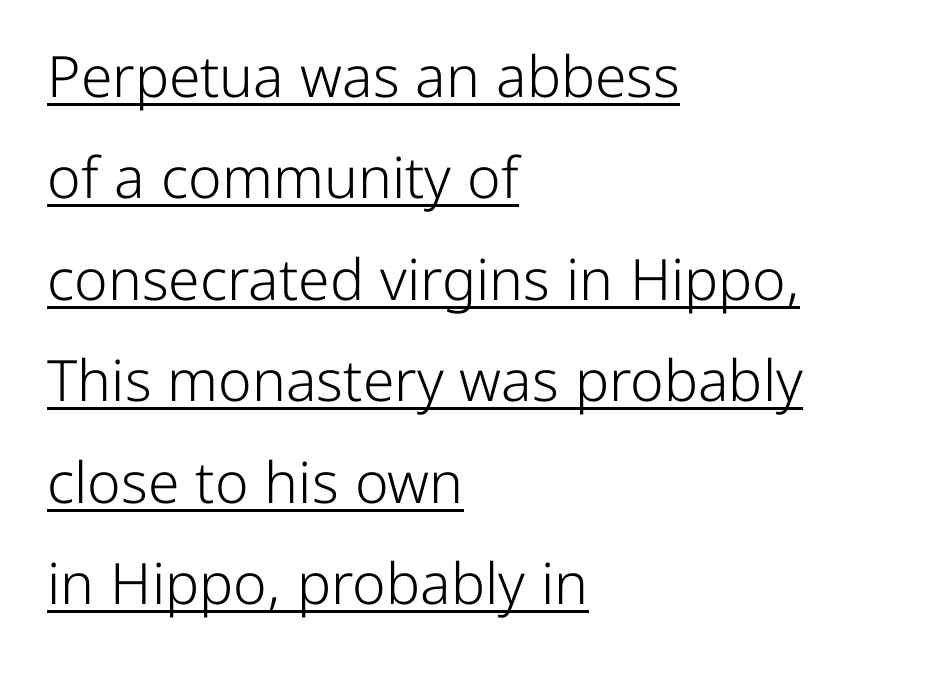
The image shows 57 px light sans-serif type, upright; set left-aligned, line spacing 1.78x, normal letter spacing, underlined; low stroke contrast and a medium x-height.
